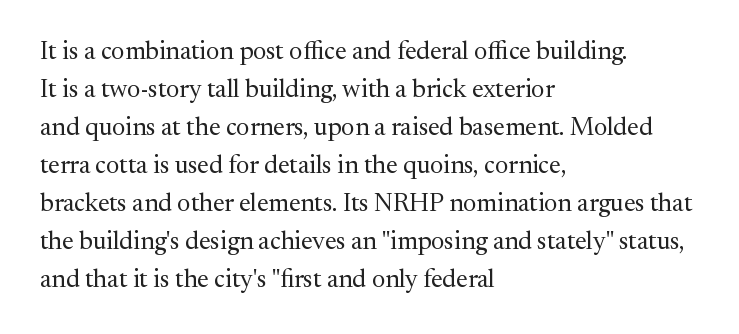
{"italic": "no", "bold": "no", "underline": "no", "align": "left", "line_spacing": "normal", "line_spacing_ratio": 1.52, "letter_spacing": "normal", "letter_spacing_em": 0.0, "glyph_px": 25}
